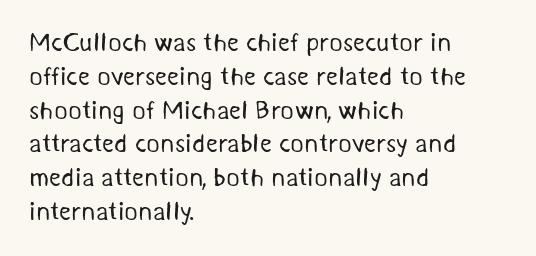
Q: Is the text bold? A: No.
Q: Is the text underlined? A: No.
Q: How is the paragraph aligned? A: Left-aligned.
Q: Is the spacing between letters normal or unusually wide? A: Normal.
Q: Is the spacing between lines tight, normal or loose? A: Normal.
